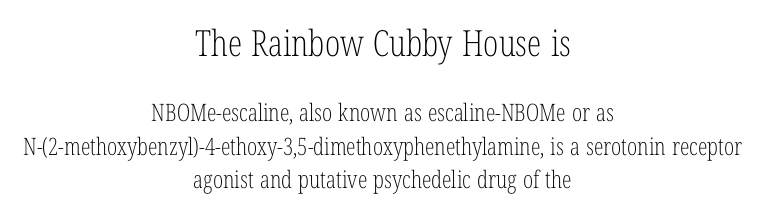
Letter spacing: default. Think of a printed novel: that variable character pitch is what you see here. Quick note: not italic, upright. Which of the two is more prominent by size? The first, at the top. Notice how the passage keeps no hard edge, just a central spine. The glyphs are unaccompanied by any horizontal stroke below them.
